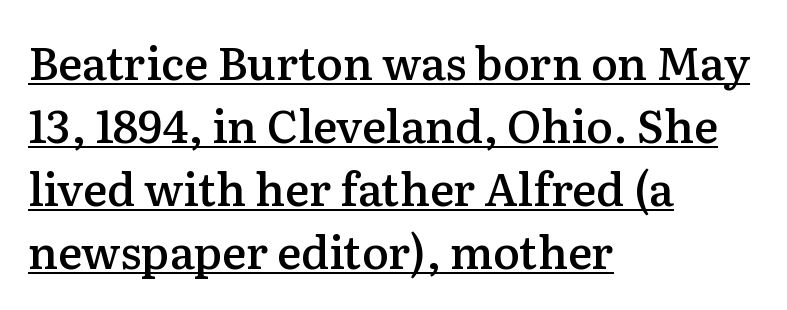
Old-style or modern, the face here clearly has serifs. Does a line run under the words? Yes, clearly. Here the designer chose a conventional face with non-uniform glyph widths. Every letter is mildly thick-stroked: semibold rather than bold. Notice how descenders clear the ascenders below comfortably — that's standard leading. No italicization has been applied; the sample stays upright.
